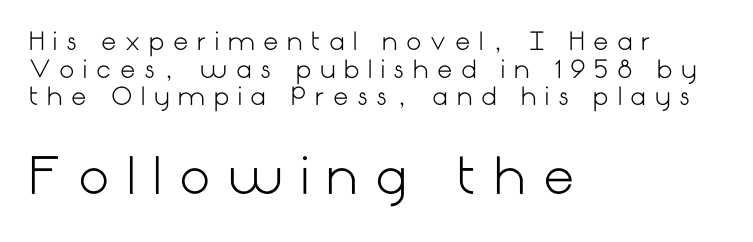
The image shows 49 px light sans-serif type, upright; set left-aligned, tight line spacing (1.15x), unusually wide letter spacing (+0.36 em), not underlined; the second (bottom) block is 2.04x larger; low stroke contrast and a medium x-height.
